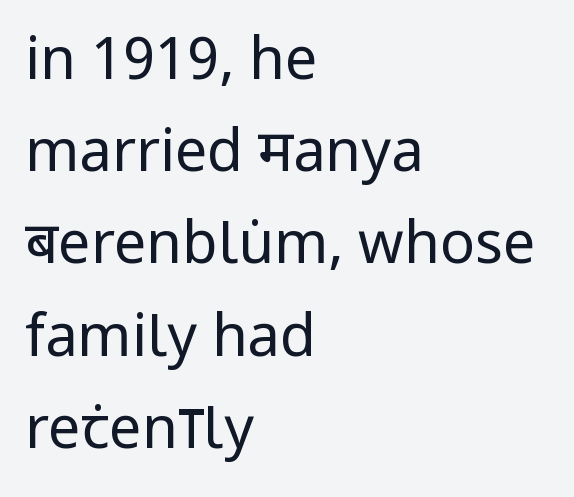
Notice how the passage keeps a crisp vertical edge on the left only. Standard letterfit; no display-style spreading of the glyphs. Look at the bottom of the vertical strokes: they stop flat, with no serifs. The vertical gap from one line to the next is medium.
